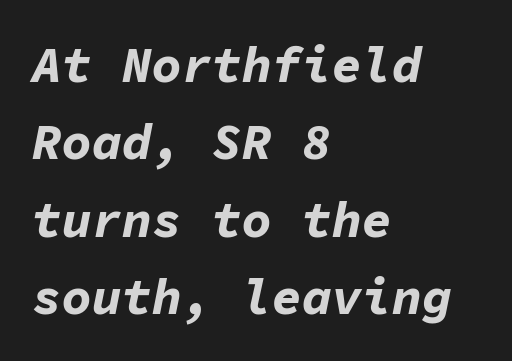
The image shows 50 px bold type, italic (leaning right), monospaced; set left-aligned, normal line spacing (1.55x), normal letter spacing, not underlined; low stroke contrast and a medium x-height.
